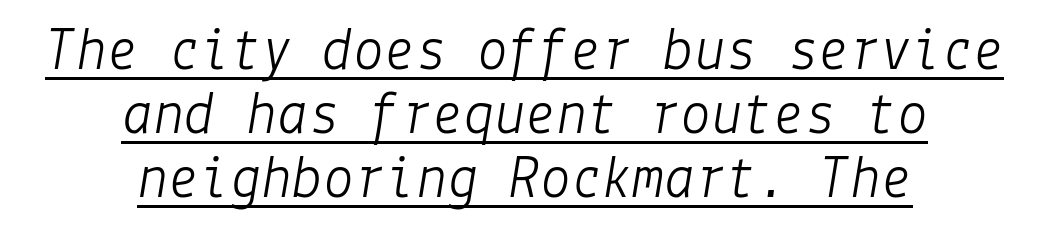
One glance says dense: line gaps are narrower than usual. Think standard paragraph weight, or any step lighter than that. Caption: multi-line text, centered on the measure. A rule runs beneath these lines of type.
